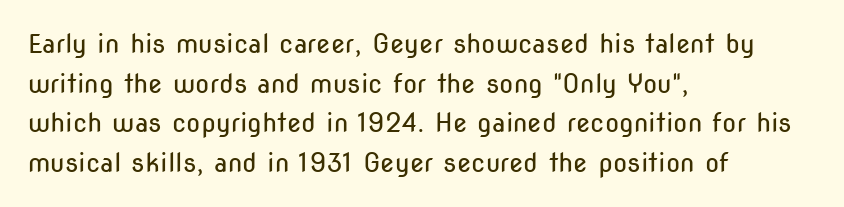
Q: Is the text bold? A: No.
Q: Is the text italic (slanted)? A: No, it is upright.
Q: Is the text underlined? A: No.
Q: How is the paragraph aligned? A: Left-aligned.
Q: Is the spacing between letters normal or unusually wide? A: Normal.
Q: Is the spacing between lines tight, normal or loose? A: Normal.
